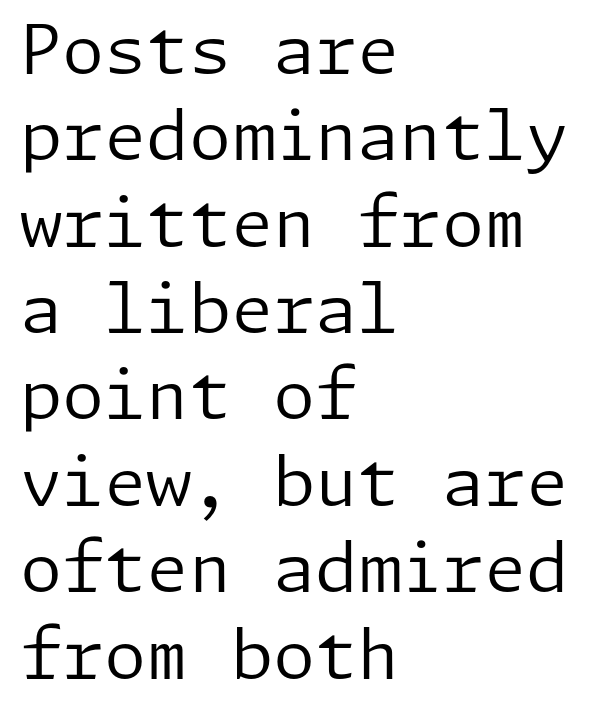
In terms of letterform style, serifs are entirely absent. Underline: absent. The lettering stays uniformly vertical, giving the passage a roman look. The passage shown has conventional tracking throughout.
